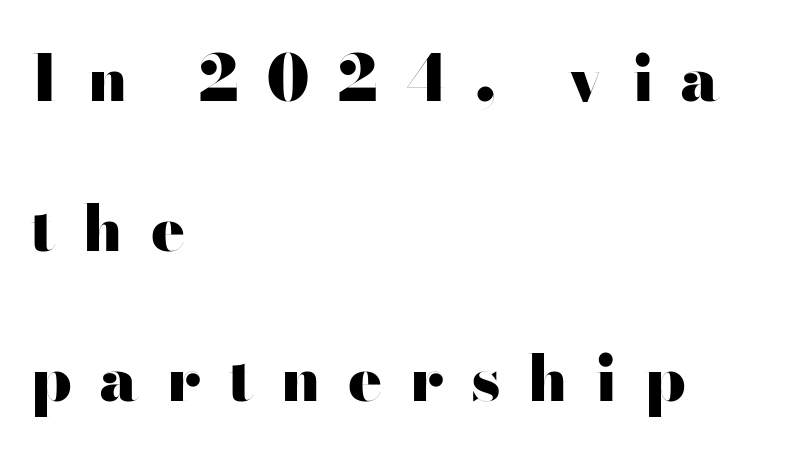
Compared with a centered layout, this one pins lines to the left instead. Is this a fixed-width face? No — the glyphs have proportional, varying widths. This rendering features lettering with no underline. The characters display no serif detailing; their extremities are plain.
